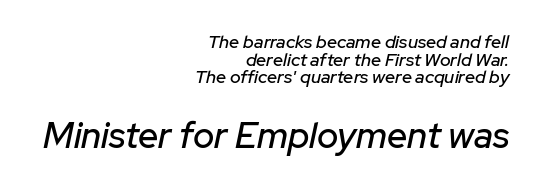
The image shows 36 px text type, italic (leaning right); set right-aligned, tight line spacing (0.98x), normal letter spacing, not underlined; the second (bottom) block is 2.0x larger; low stroke contrast and a medium x-height.
